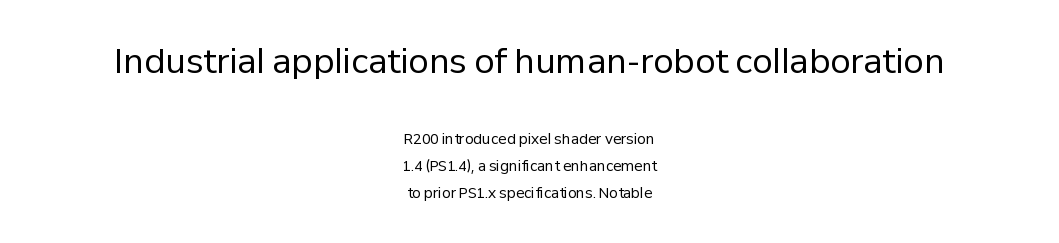
The image shows 33 px regular-weight sans-serif type, upright; set centered, loose line spacing (1.93x), normal letter spacing, not underlined; the first (top) block is 2.36x larger; low stroke contrast and a medium x-height.
